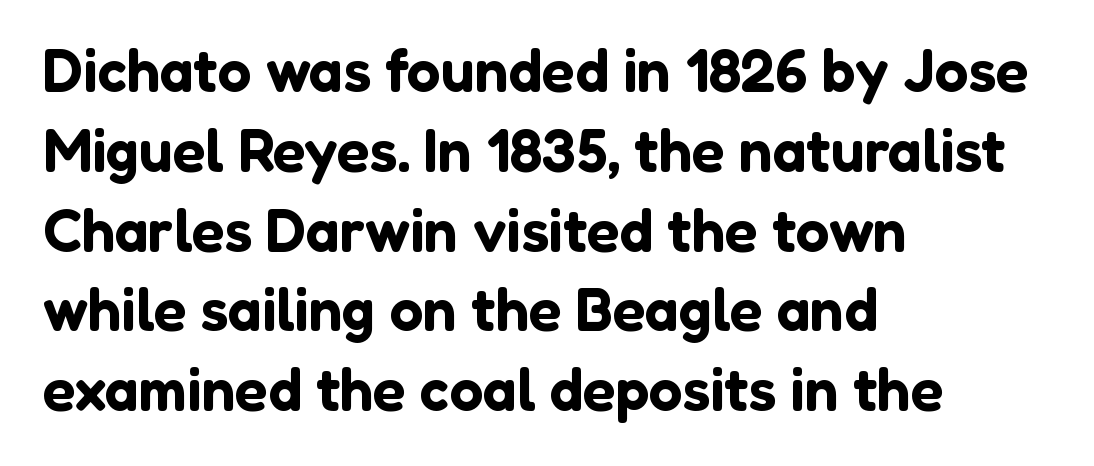
The image shows 60 px sans-serif type, upright; set left-aligned, normal line spacing (1.33x), normal letter spacing, not underlined; low stroke contrast and a medium x-height.
